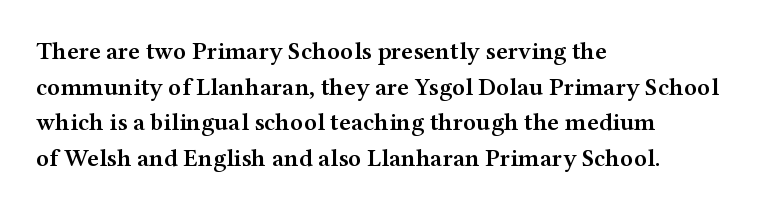
{"italic": "no", "bold": "semi", "underline": "no", "align": "left", "line_spacing": "normal", "line_spacing_ratio": 1.43, "letter_spacing": "normal", "letter_spacing_em": 0.0, "glyph_px": 25}
